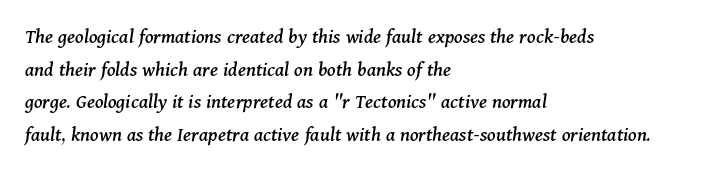
Style check: oblique. Descenders hang freely into open space. This block has exactly the height ordinary leading produces. This sample is left-justified, so line endings fall wherever the words run out. There is no visible air inserted between adjacent glyphs.
